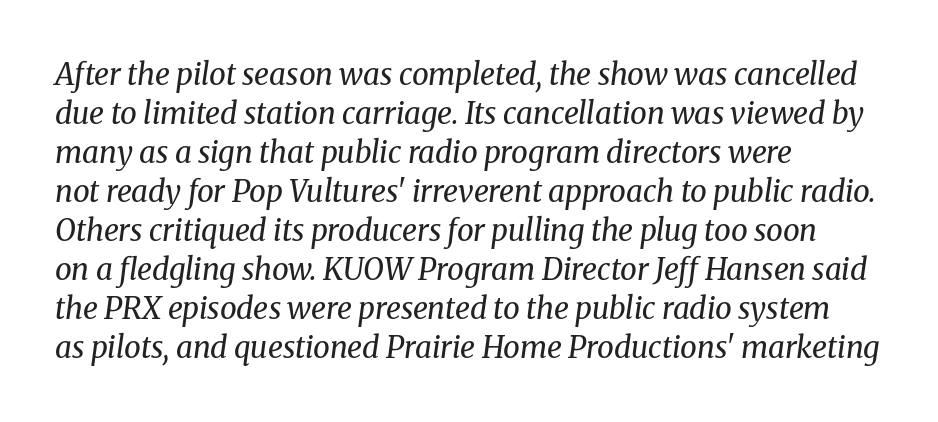
{"serif": "yes", "italic": "yes", "lean": "right", "slant_degrees": 8, "bold": "no", "weight": "regular", "width": "normal", "stroke_contrast": "medium", "x_height": "medium", "monospaced": "no", "underline": "no", "align": "left", "line_spacing": "normal", "line_spacing_ratio": 1.3, "letter_spacing": "normal", "letter_spacing_em": 0.0, "glyph_px": 30}
